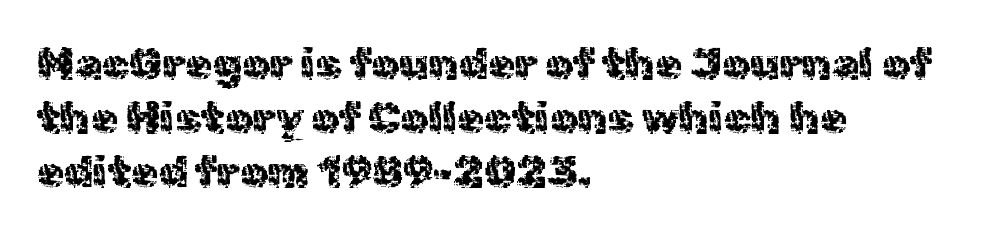
The image shows 44 px regular-weight sans-serif type, upright; set left-aligned, line spacing 1.23x, normal letter spacing, not underlined; a medium x-height.
